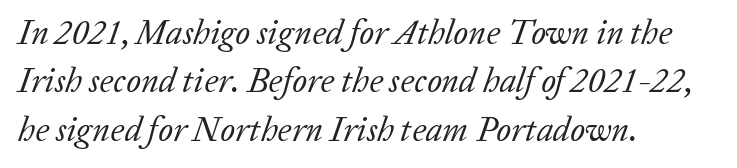
{"serif": "yes", "italic": "yes", "lean": "right", "slant_degrees": 20, "bold": "no", "weight": "regular", "width": "normal", "stroke_contrast": "low", "x_height": "medium", "monospaced": "no", "underline": "no", "align": "left", "line_spacing": "normal", "line_spacing_ratio": 1.42, "letter_spacing": "normal", "letter_spacing_em": 0.0, "glyph_px": 34}
